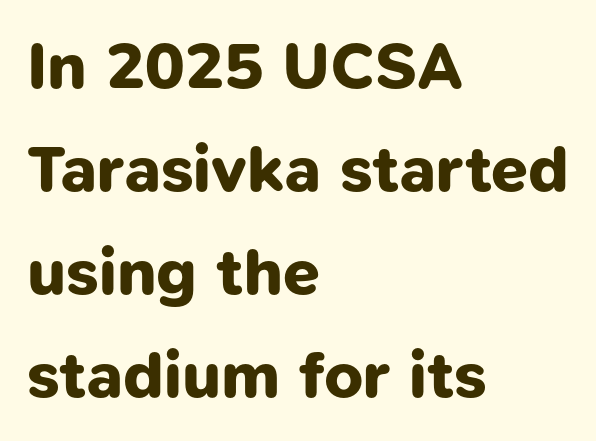
The image shows 66 px bold sans-serif type; set left-aligned, normal line spacing (1.56x), normal letter spacing, not underlined; low stroke contrast and a medium x-height.
